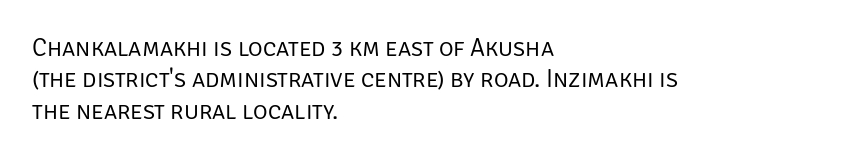
Q: Is the text bold? A: No.
Q: Is the text italic (slanted)? A: No, it is upright.
Q: Is the text underlined? A: No.
Q: How is the paragraph aligned? A: Left-aligned.
Q: Is the spacing between letters normal or unusually wide? A: Normal.
Q: Is the spacing between lines tight, normal or loose? A: Normal.
